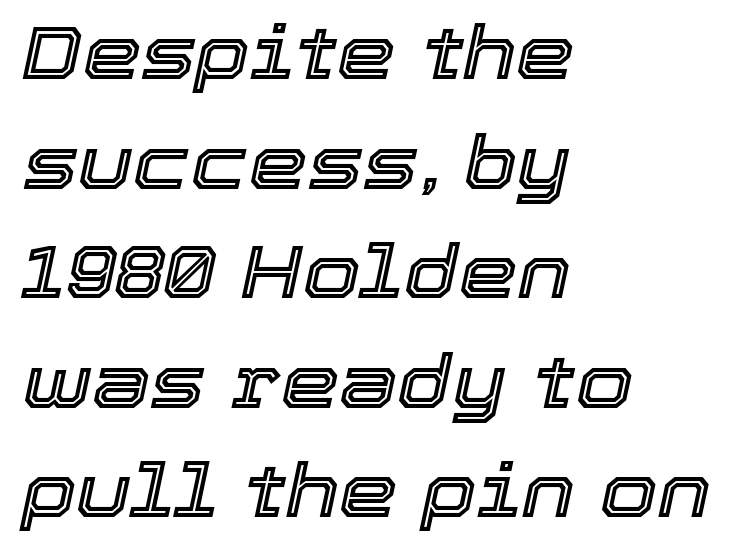
Leading: standard. The letters advance in unequal steps, a hallmark of proportional type. The space directly below the letters is spotless. Does the lettering tilt? It does — this is italic. The setting favours the left margin, as ordinary paragraphs usually do. The face used here is rendered with its standard letterfit.
